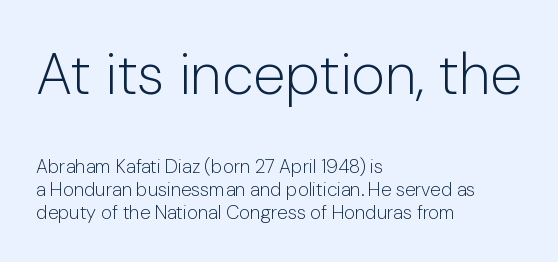
The passage shown is not underscored anywhere. Bold? No — there's no thickening of the strokes. Posture: vertical. The rendering uses natural spacing where letterforms have individual widths. Typeset ragged right — the left edge is the straight one.
